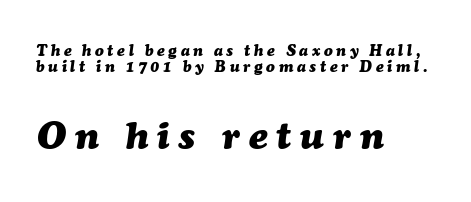
The image shows 39 px heavy type, italic (leaning right); set left-aligned, tight line spacing (1.02x), unusually wide letter spacing (+0.23 em), not underlined; the second (bottom) block is 2.44x larger; medium stroke contrast and a medium x-height.
